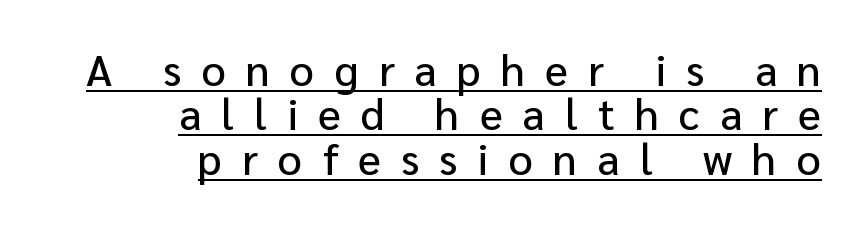
{"serif": "no", "italic": "no", "width": "normal", "stroke_contrast": "low", "x_height": "medium", "monospaced": "no", "underline": "yes", "align": "right", "line_spacing": "tight", "line_spacing_ratio": 1.03, "letter_spacing": "wide", "letter_spacing_em": 0.47, "glyph_px": 43}
